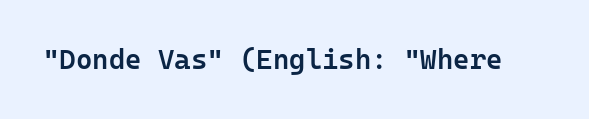
The image shows 28 px semibold sans-serif type, upright; set normal letter spacing, not underlined; low stroke contrast and a medium x-height.
